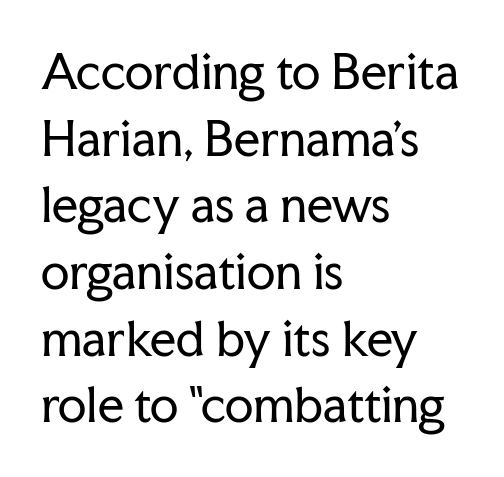
Q: Is the text bold? A: No.
Q: Is the text italic (slanted)? A: No, it is upright.
Q: Is the typeface a serif or a sans-serif typeface? A: Serif.
Q: Is the text underlined? A: No.
Q: How is the paragraph aligned? A: Left-aligned.
Q: Is the spacing between letters normal or unusually wide? A: Normal.
Q: Is the spacing between lines tight, normal or loose? A: Normal.
Q: Width (condensed, normal, or wide)? A: Normal.
Q: Stroke contrast? A: Low.
Q: x-height? A: Medium.
Q: Monospaced? A: No.
